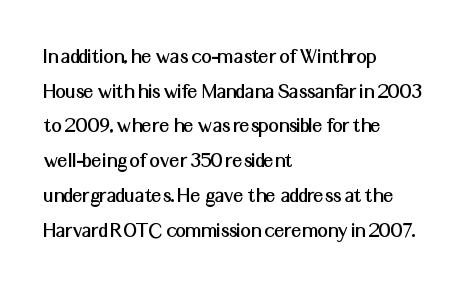
{"italic": "no", "underline": "no", "align": "left", "line_spacing": "normal", "line_spacing_ratio": 1.51, "letter_spacing": "normal", "letter_spacing_em": 0.0, "glyph_px": 23}
